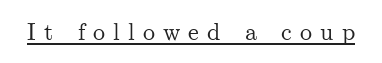
Students, observe the line beneath the letters — that is underlining. Here the glyphs are tracked loosely, breaking word shapes into spaced letters. Quick note: not italic, upright.
